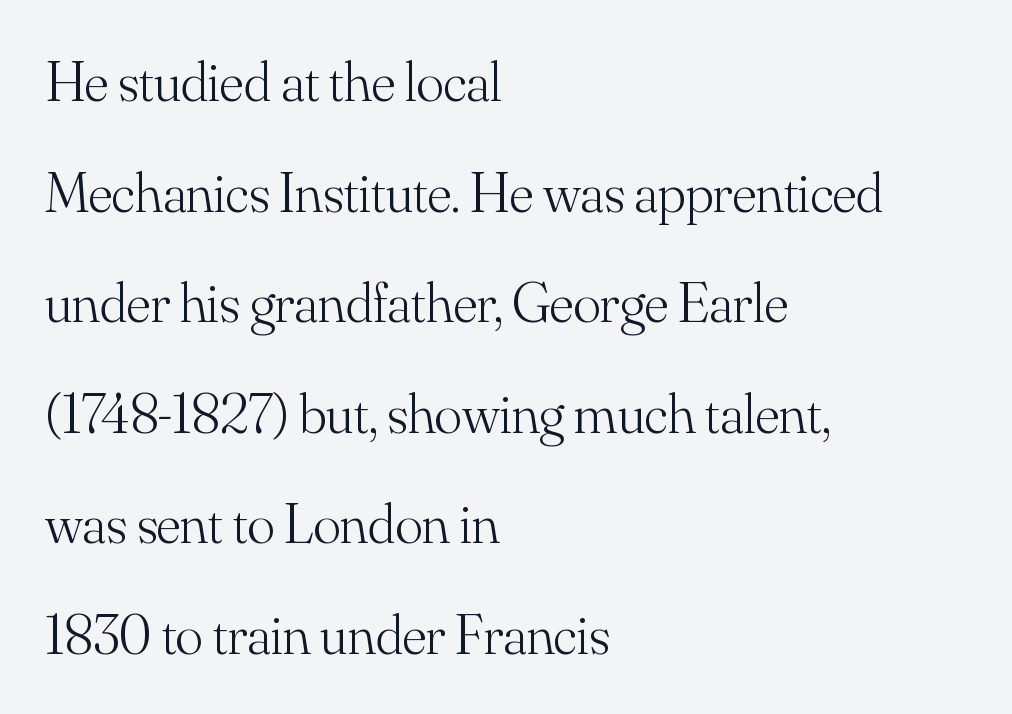
Q: Is the text bold? A: No.
Q: Is the text italic (slanted)? A: No, it is upright.
Q: Is the typeface a serif or a sans-serif typeface? A: Serif.
Q: Is the text underlined? A: No.
Q: How is the paragraph aligned? A: Left-aligned.
Q: Is the spacing between letters normal or unusually wide? A: Normal.
Q: Is the spacing between lines tight, normal or loose? A: Loose.
Q: Width (condensed, normal, or wide)? A: Normal.
Q: Stroke contrast? A: Medium.
Q: x-height? A: Small.
Q: Monospaced? A: No.
